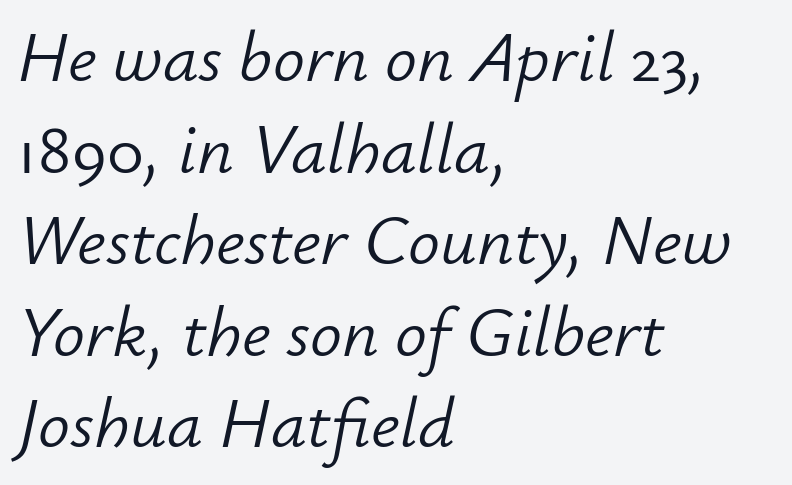
{"italic": "yes", "lean": "right", "slant_degrees": 12, "bold": "no", "weight": "light", "width": "normal", "stroke_contrast": "low", "x_height": "small", "monospaced": "no", "underline": "no", "align": "left", "line_spacing": "normal", "line_spacing_ratio": 1.29, "letter_spacing": "normal", "letter_spacing_em": 0.0, "glyph_px": 71}
